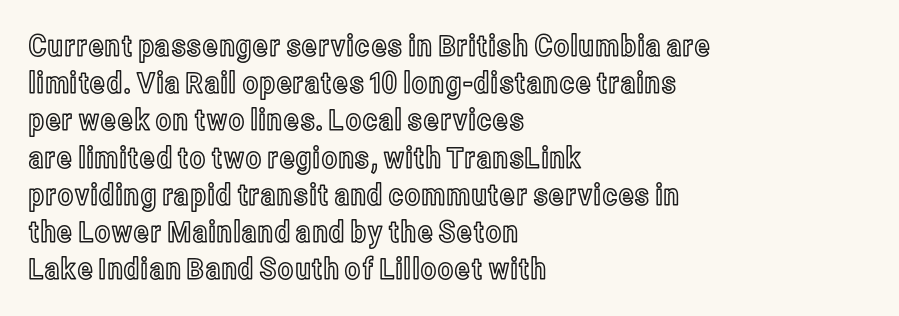
{"italic": "no", "width": "condensed", "x_height": "medium", "monospaced": "no", "underline": "no", "align": "left", "line_spacing_ratio": 1.24, "letter_spacing": "normal", "letter_spacing_em": 0.0, "glyph_px": 30}
